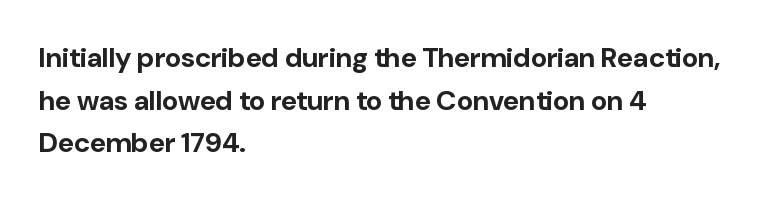
Q: Is the text bold? A: Yes.
Q: Is the text italic (slanted)? A: No, it is upright.
Q: Is the typeface a serif or a sans-serif typeface? A: Sans-serif.
Q: Is the text underlined? A: No.
Q: How is the paragraph aligned? A: Left-aligned.
Q: Is the spacing between letters normal or unusually wide? A: Normal.
Q: Is the spacing between lines tight, normal or loose? A: Normal.
Q: Width (condensed, normal, or wide)? A: Normal.
Q: Stroke contrast? A: Low.
Q: x-height? A: Medium.
Q: Monospaced? A: No.
